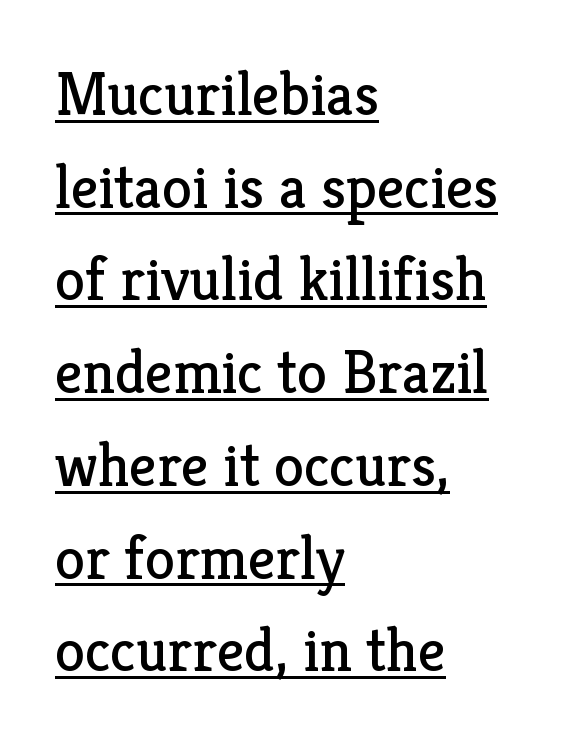
The sample's only ornament is a line tracing under the words. I'd call this a serif setting — the letters wear small feet. No extra tracking has been applied to these lines. Is the block centered? No — it sits flush against the left margin. These lines sit exactly where default settings would place them. This is the regular roman posture of the typeface.
